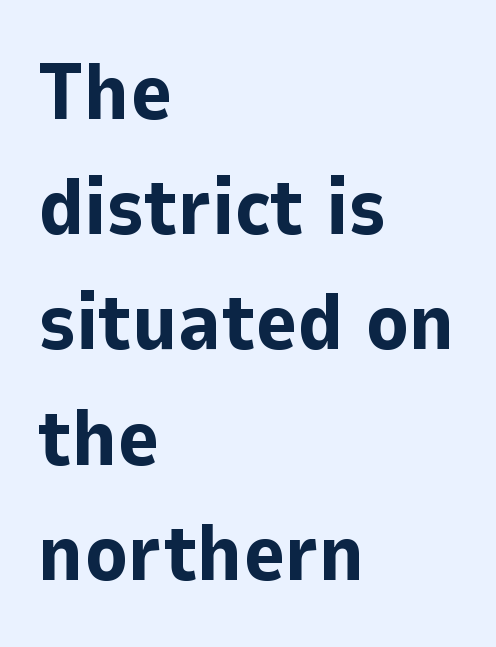
Just letters on the line, the space beneath them empty. Weight: bold. Proportional: the letters do not fall into vertical columns. To sum up the face: it is a sans, with no serifs. The letters stand straight up with perfectly vertical stems.
